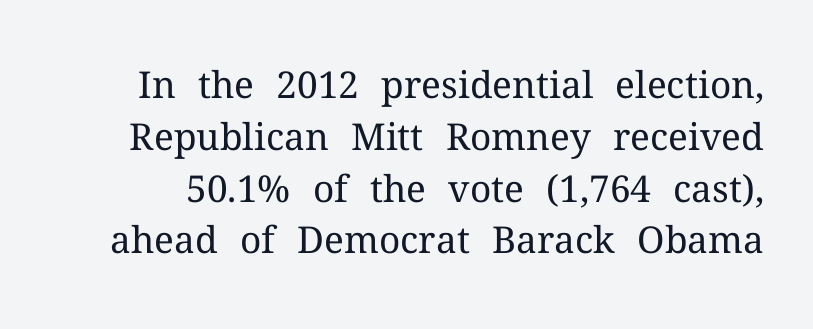
The image shows 37 px regular-weight serif type, upright; set normal line spacing (1.4x), normal letter spacing, not underlined; medium stroke contrast and a medium x-height.
